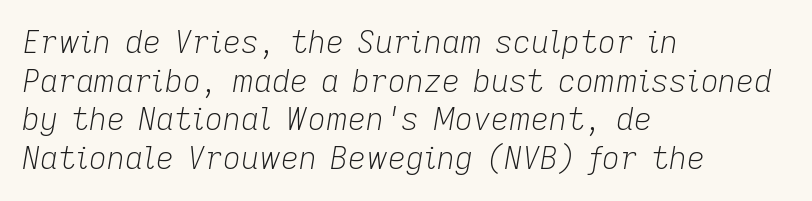
Q: Is the text bold? A: No.
Q: Is the text italic (slanted)? A: Yes, it leans right by about 9 degrees.
Q: Is the text underlined? A: No.
Q: How is the paragraph aligned? A: Left-aligned.
Q: Is the spacing between letters normal or unusually wide? A: Normal.
Q: Is the spacing between lines tight, normal or loose? A: Normal.
Q: Width (condensed, normal, or wide)? A: Normal.
Q: Stroke contrast? A: Low.
Q: x-height? A: Medium.
Q: Monospaced? A: No.
